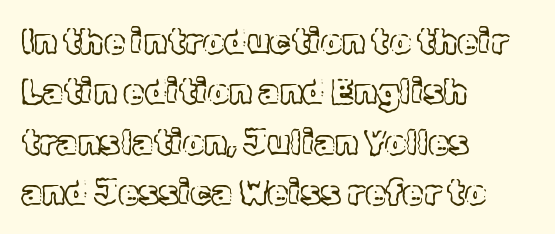
Q: Is the text italic (slanted)? A: No, it is upright.
Q: Is the text underlined? A: No.
Q: How is the paragraph aligned? A: Left-aligned.
Q: Is the spacing between letters normal or unusually wide? A: Normal.
Q: Is the spacing between lines tight, normal or loose? A: Normal.
Q: Width (condensed, normal, or wide)? A: Normal.
Q: x-height? A: Medium.
Q: Monospaced? A: No.
